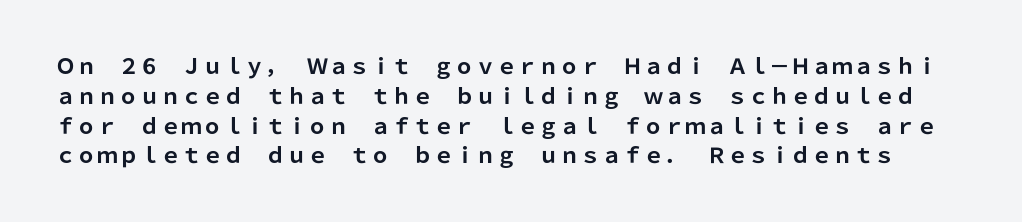
{"italic": "no", "bold": "yes", "underline": "no", "line_spacing": "normal", "line_spacing_ratio": 1.42, "letter_spacing": "normal", "letter_spacing_em": 0.0, "glyph_px": 21}
